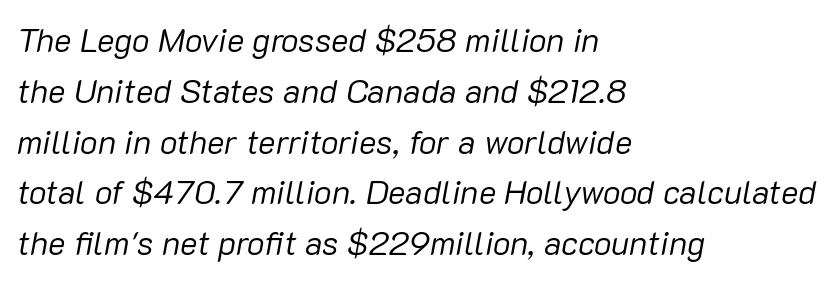
Q: Is the text bold? A: No.
Q: Is the text italic (slanted)? A: Yes, it leans right by about 10 degrees.
Q: Is the text underlined? A: No.
Q: How is the paragraph aligned? A: Left-aligned.
Q: Is the spacing between letters normal or unusually wide? A: Normal.
Q: Is the spacing between lines tight, normal or loose? A: Normal.
Q: Width (condensed, normal, or wide)? A: Normal.
Q: Stroke contrast? A: Low.
Q: x-height? A: Medium.
Q: Monospaced? A: No.
